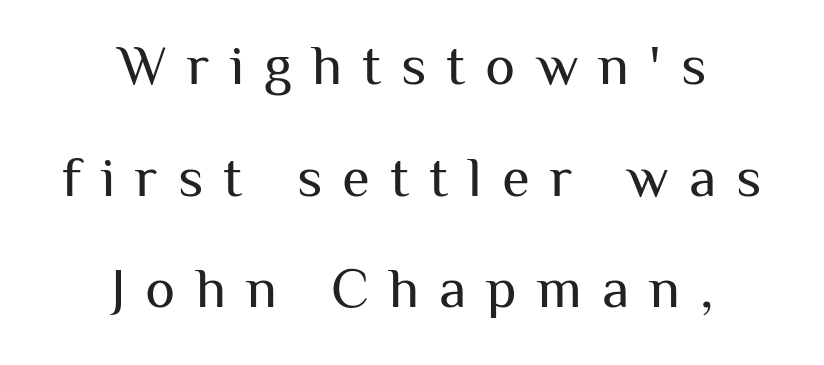
The image shows 57 px regular-weight sans-serif type, upright; set centered, loose line spacing (1.96x), unusually wide letter spacing (+0.35 em), not underlined; medium stroke contrast and a medium x-height.
